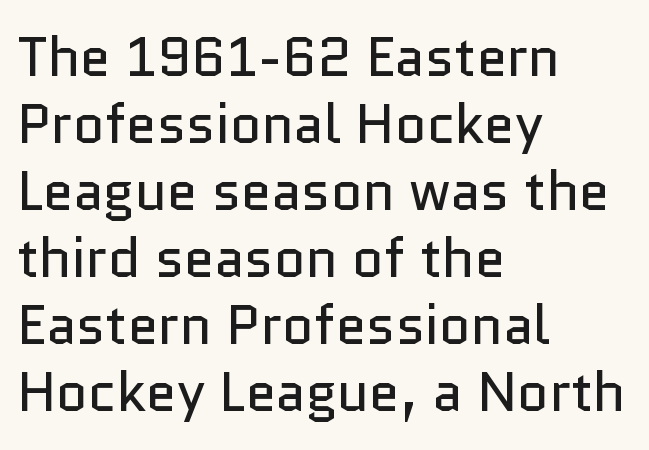
Stems here are at most as thick as an everyday book face. Vertical strokes here are truly vertical. The rendering anchors every line to the left-hand side. The characters display no serif detailing; their extremities are plain. A bare baseline throughout the passage. Each letter keeps its own natural width here, so spacing adapts to shape.
